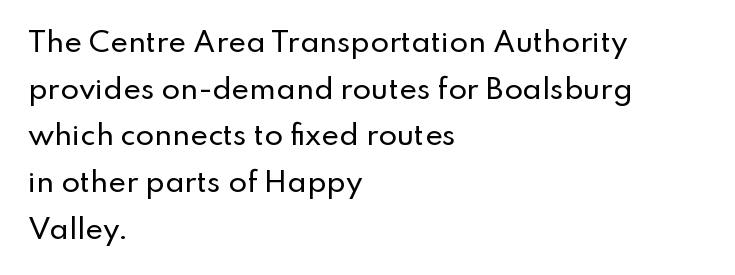
Nobody drew a line under any word here. Posture: vertical. Tracking value appears to be zero — textbook default spacing. The lines are quadded left.
